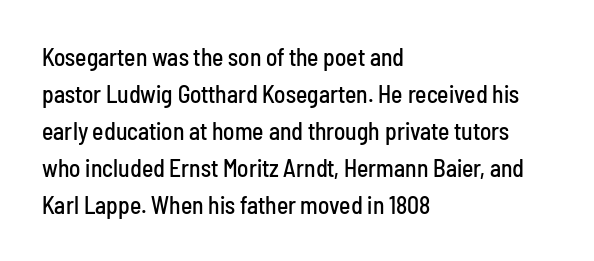
The image shows 24 px text type, upright; set left-aligned, normal line spacing (1.54x), normal letter spacing, not underlined.
